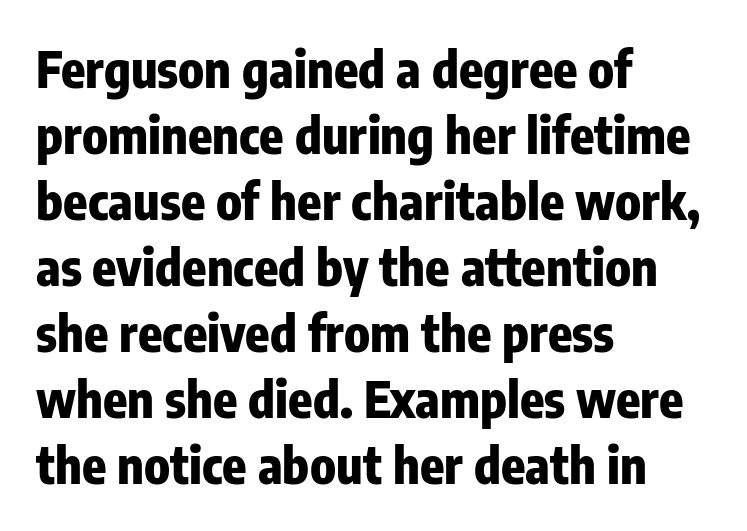
{"serif": "no", "italic": "no", "bold": "yes", "weight": "heavy", "width": "condensed", "stroke_contrast": "low", "x_height": "medium", "monospaced": "no", "underline": "no", "align": "left", "line_spacing": "normal", "line_spacing_ratio": 1.32, "letter_spacing": "normal", "letter_spacing_em": 0.0, "glyph_px": 50}
